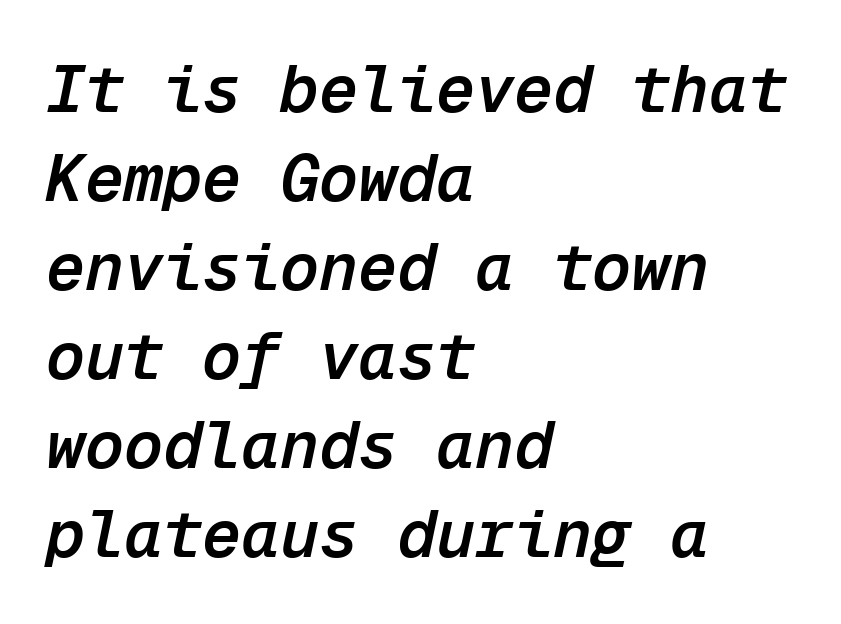
{"italic": "yes", "lean": "right", "slant_degrees": 12, "bold": "semi", "weight": "semibold", "width": "normal", "stroke_contrast": "low", "x_height": "medium", "monospaced": "yes", "underline": "no", "align": "left", "line_spacing": "normal", "line_spacing_ratio": 1.37, "letter_spacing": "normal", "letter_spacing_em": 0.0, "glyph_px": 65}
